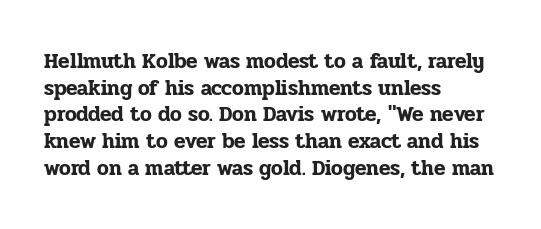
{"italic": "no", "underline": "no", "align": "left", "line_spacing": "normal", "line_spacing_ratio": 1.27, "letter_spacing": "normal", "letter_spacing_em": 0.0, "glyph_px": 21}
